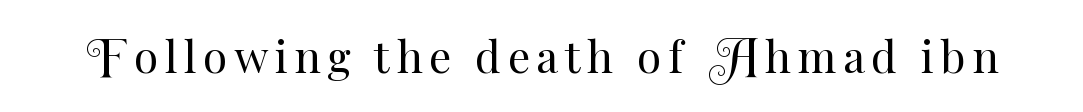
{"italic": "no", "bold": "no", "weight": "regular", "width": "normal", "stroke_contrast": "medium", "x_height": "small", "monospaced": "no", "underline": "no", "glyph_px": 44}
